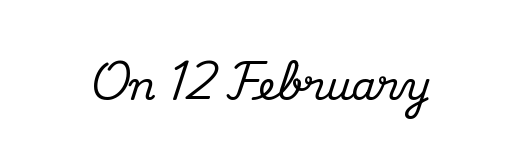
In terms of letterform style, serifs are clearly present. The letters advance in unequal steps, a hallmark of proportional type. A bare baseline throughout the passage. The face used here is rendered with its standard letterfit.
